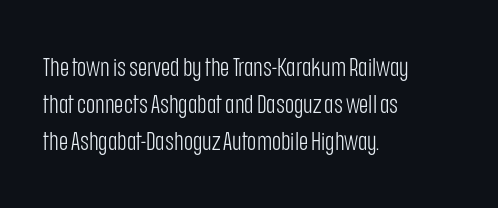
{"italic": "no", "bold": "no", "underline": "no", "align": "left", "line_spacing": "normal", "line_spacing_ratio": 1.48, "letter_spacing": "normal", "letter_spacing_em": 0.0, "glyph_px": 25}
